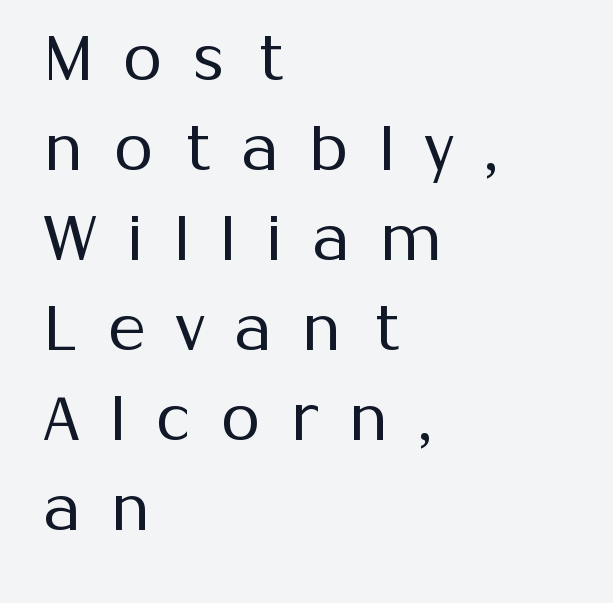
The image shows 63 px regular-weight sans-serif type, upright; set left-aligned, normal line spacing (1.43x), unusually wide letter spacing (+0.49 em), not underlined; medium stroke contrast and a medium x-height.
